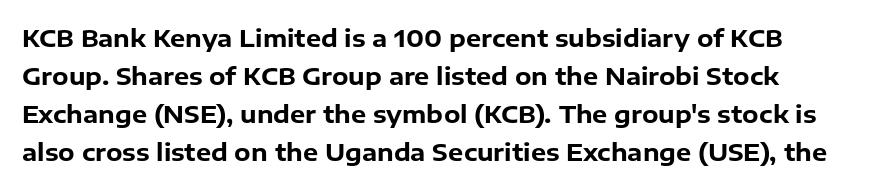
The space between consecutive lines is moderate. Alignment: flush left. The passage shown is not underscored anywhere. The type is set solid horizontally, with unmodified tracking. The characters look thick and weighty, a clear bold. Unlike italic type, these characters show no tilt at all.
